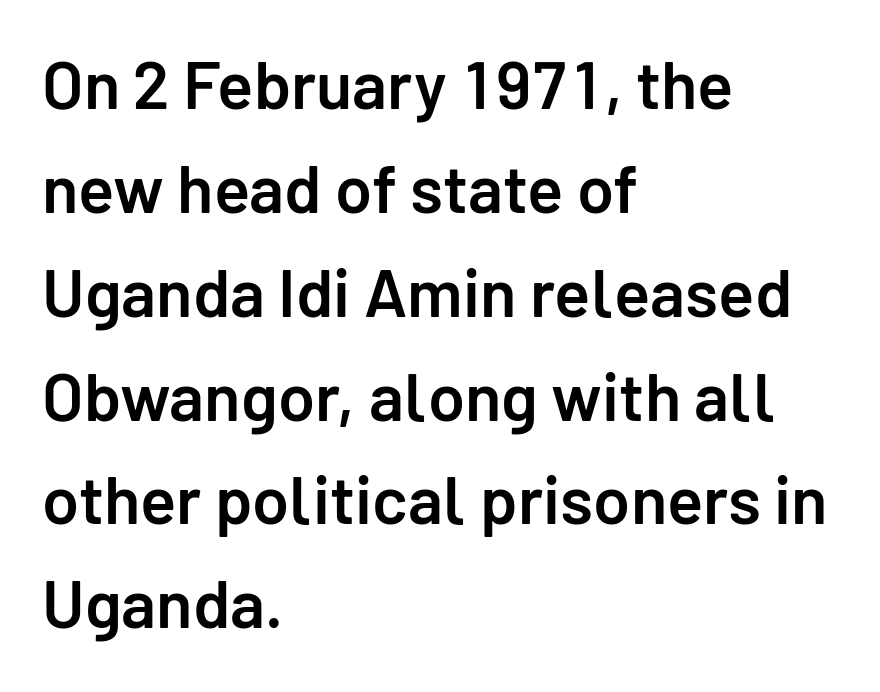
{"serif": "no", "italic": "no", "bold": "semi", "weight": "semibold", "width": "normal", "stroke_contrast": "low", "x_height": "medium", "monospaced": "no", "underline": "no", "align": "left", "line_spacing": "normal", "line_spacing_ratio": 1.55, "letter_spacing": "normal", "letter_spacing_em": 0.0, "glyph_px": 67}
